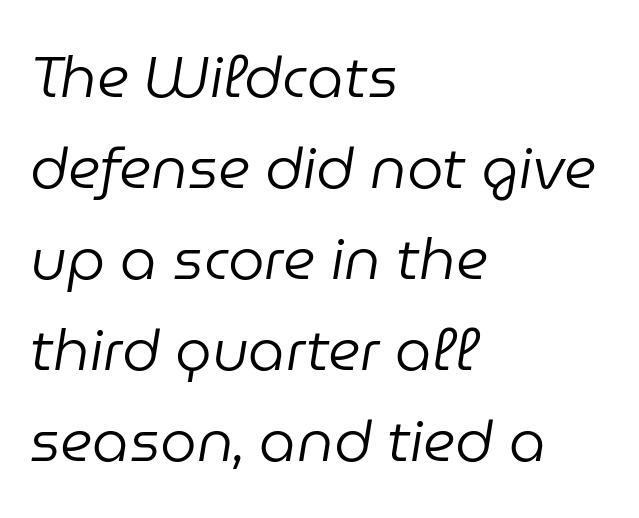
The glyphs look as if they've been sheared to an angle. Spacing verdict: proportional, widths tailored to each character. Normally led — the rows are evenly, conventionally spaced. Only glyphs here, with clear space below each row. What stands out about the letter spacing? Nothing — it is the standard amount.
